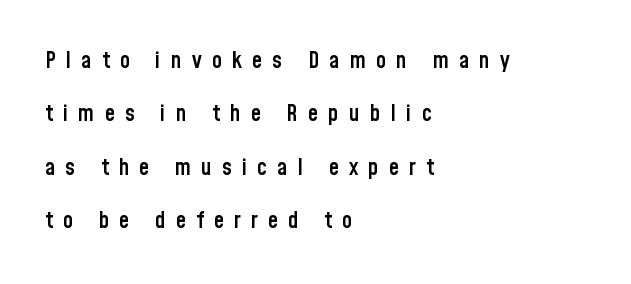
{"italic": "no", "bold": "semi", "underline": "no", "align": "left", "line_spacing": "loose", "line_spacing_ratio": 2.32, "letter_spacing": "wide", "letter_spacing_em": 0.44, "glyph_px": 23}
